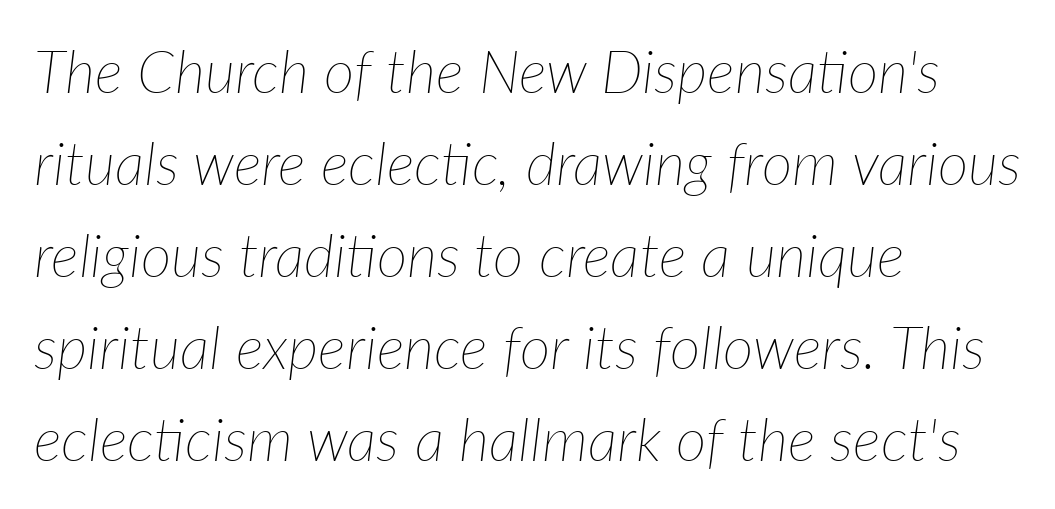
The image shows 59 px thin type, italic (leaning right); set left-aligned, normal line spacing (1.56x), normal letter spacing, not underlined; low stroke contrast and a medium x-height.
